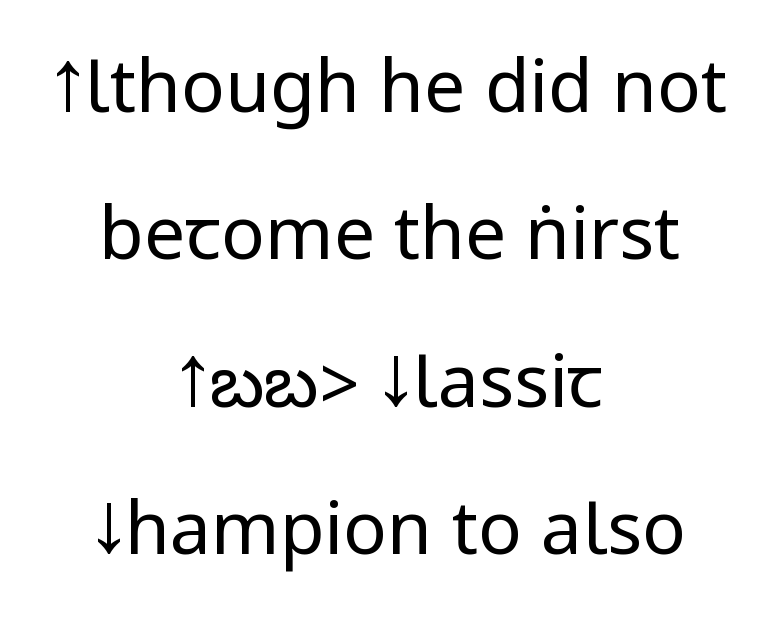
Q: Is the text bold? A: No.
Q: Is the text italic (slanted)? A: No, it is upright.
Q: Is the typeface a serif or a sans-serif typeface? A: Sans-serif.
Q: Is the text underlined? A: No.
Q: How is the paragraph aligned? A: Centered.
Q: Is the spacing between letters normal or unusually wide? A: Normal.
Q: Is the spacing between lines tight, normal or loose? A: Loose.
Q: Width (condensed, normal, or wide)? A: Condensed.
Q: Stroke contrast? A: Low.
